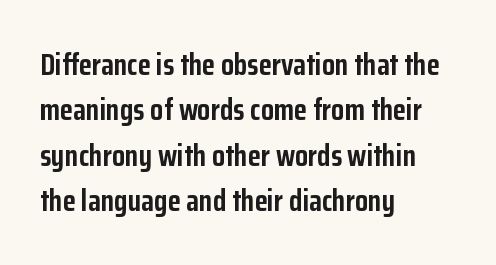
Q: Is the text bold? A: Yes.
Q: Is the text italic (slanted)? A: No, it is upright.
Q: Is the typeface a serif or a sans-serif typeface? A: Sans-serif.
Q: Is the text underlined? A: No.
Q: How is the paragraph aligned? A: Left-aligned.
Q: Is the spacing between letters normal or unusually wide? A: Normal.
Q: Is the spacing between lines tight, normal or loose? A: Normal.
Q: Width (condensed, normal, or wide)? A: Condensed.
Q: Stroke contrast? A: Low.
Q: x-height? A: Medium.
Q: Monospaced? A: No.
